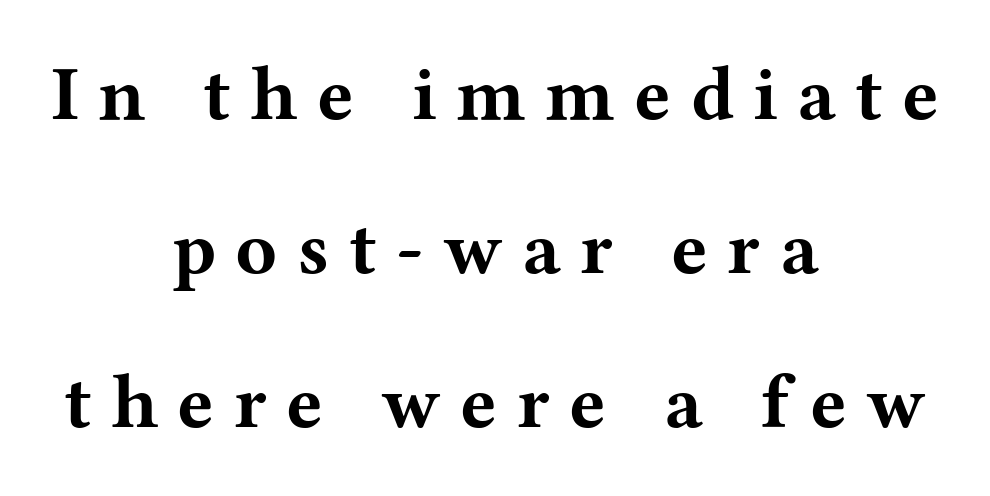
{"serif": "yes", "italic": "no", "bold": "yes", "weight": "bold", "width": "wide", "stroke_contrast": "medium", "x_height": "medium", "monospaced": "no", "underline": "no", "align": "center", "line_spacing": "loose", "line_spacing_ratio": 2.0, "letter_spacing": "wide", "letter_spacing_em": 0.25, "glyph_px": 77}
